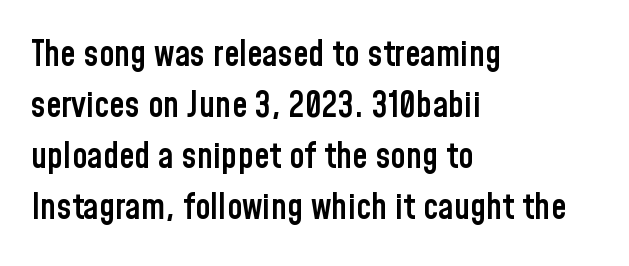
{"serif": "no", "italic": "no", "bold": "semi", "weight": "semibold", "width": "condensed", "stroke_contrast": "low", "x_height": "medium", "monospaced": "no", "underline": "no", "align": "left", "line_spacing": "normal", "line_spacing_ratio": 1.46, "letter_spacing": "normal", "letter_spacing_em": 0.0, "glyph_px": 35}
